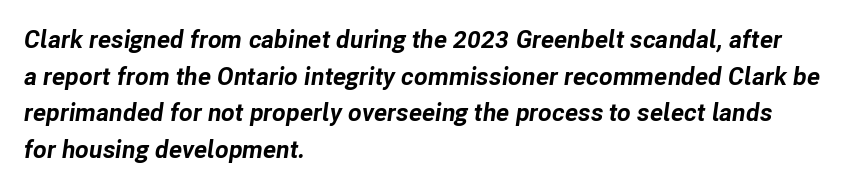
{"italic": "yes", "lean": "right", "slant_degrees": 8, "bold": "yes", "underline": "no", "align": "left", "line_spacing": "normal", "line_spacing_ratio": 1.47, "letter_spacing": "normal", "letter_spacing_em": 0.0, "glyph_px": 25}
